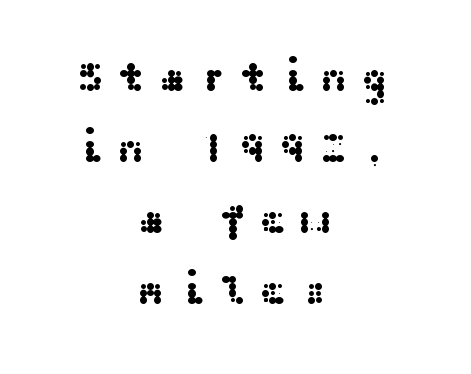
The image shows 42 px wide sans-serif type, upright; set centered, normal line spacing (1.69x), unusually wide letter spacing (+0.3 em), not underlined; medium stroke contrast and a medium x-height.
